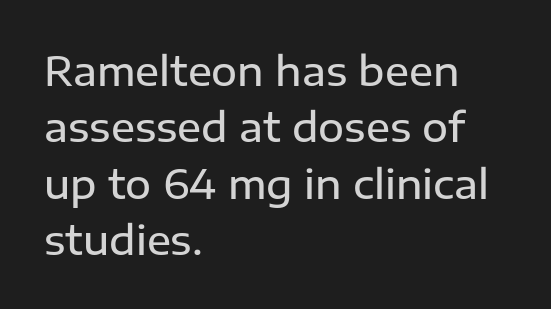
{"serif": "no", "italic": "no", "bold": "semi", "weight": "semibold", "width": "normal", "stroke_contrast": "low", "x_height": "medium", "monospaced": "no", "underline": "no", "align": "left", "line_spacing": "normal", "line_spacing_ratio": 1.41, "letter_spacing": "normal", "letter_spacing_em": 0.0, "glyph_px": 40}
